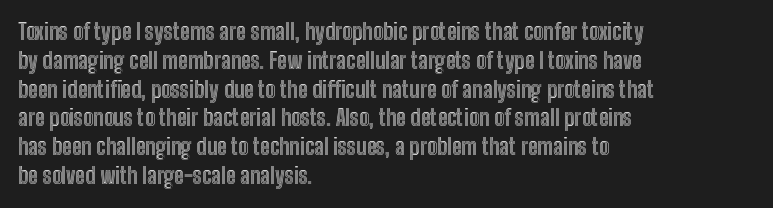
{"italic": "no", "underline": "no", "align": "left", "line_spacing": "normal", "line_spacing_ratio": 1.31, "letter_spacing": "normal", "letter_spacing_em": 0.0, "glyph_px": 22}
